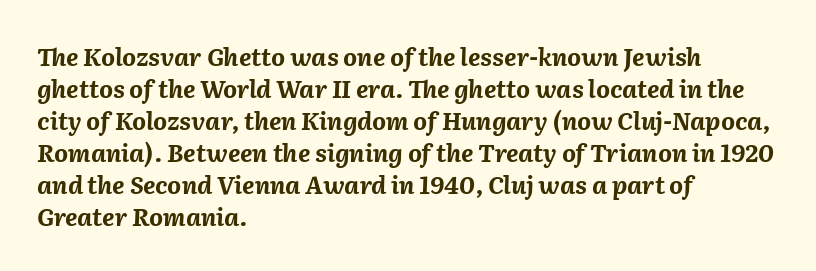
The image shows 24 px bold type, italic (leaning right); set left-aligned, normal line spacing (1.33x), normal letter spacing, not underlined.
